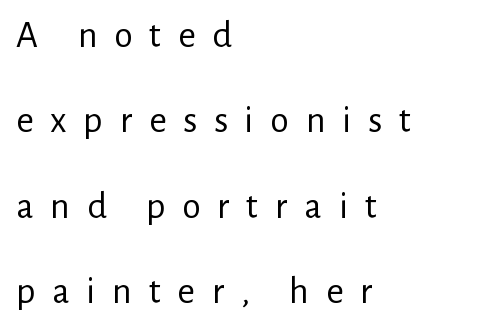
{"serif": "no", "italic": "no", "bold": "no", "weight": "regular", "width": "normal", "stroke_contrast": "low", "x_height": "medium", "monospaced": "no", "underline": "no", "align": "left", "line_spacing": "loose", "line_spacing_ratio": 2.25, "letter_spacing": "wide", "letter_spacing_em": 0.44, "glyph_px": 38}
